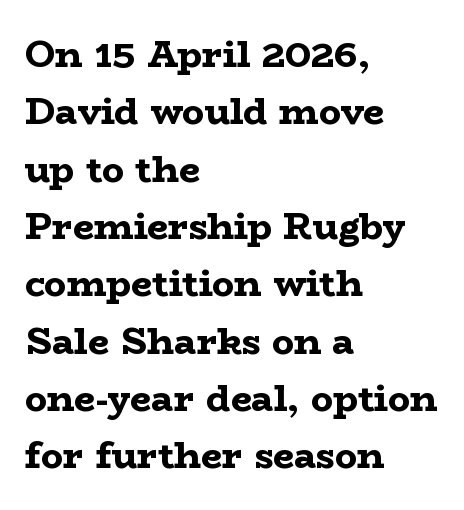
The image shows 37 px bold, wide serif type, upright; set left-aligned, normal line spacing (1.55x), normal letter spacing, not underlined; low stroke contrast and a medium x-height.
